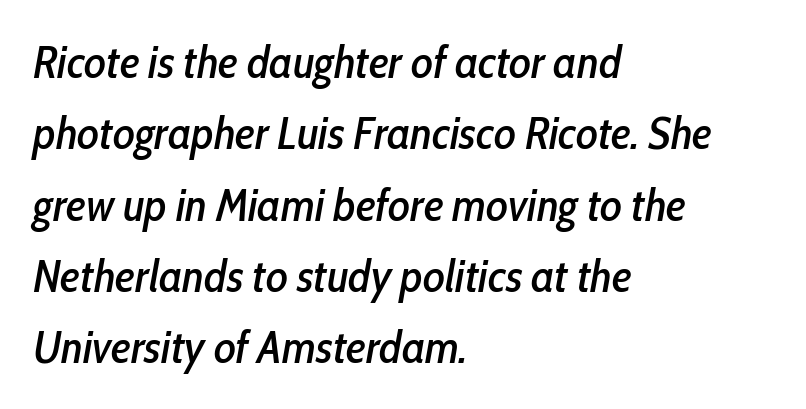
Q: Is the text italic (slanted)? A: Yes, it leans right by about 10 degrees.
Q: Is the text underlined? A: No.
Q: How is the paragraph aligned? A: Left-aligned.
Q: Is the spacing between letters normal or unusually wide? A: Normal.
Q: Is the spacing between lines tight, normal or loose? A: Normal.
Q: Width (condensed, normal, or wide)? A: Condensed.
Q: Stroke contrast? A: Low.
Q: x-height? A: Medium.
Q: Monospaced? A: No.
